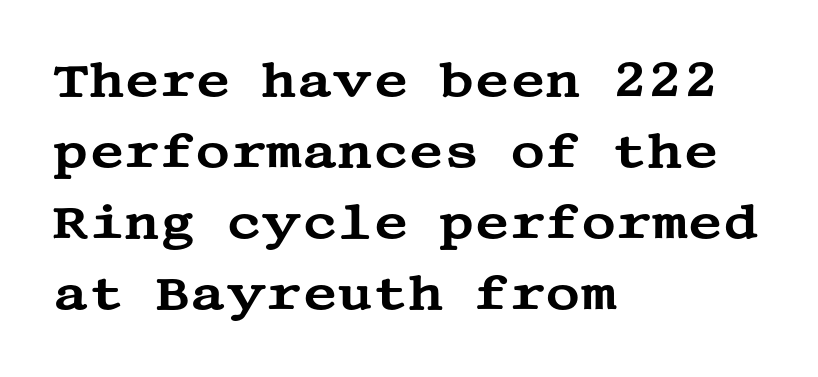
Q: Is the text italic (slanted)? A: No, it is upright.
Q: Is the typeface a serif or a sans-serif typeface? A: Serif.
Q: Is the text underlined? A: No.
Q: How is the paragraph aligned? A: Left-aligned.
Q: Is the spacing between letters normal or unusually wide? A: Normal.
Q: Is the spacing between lines tight, normal or loose? A: Normal.
Q: Width (condensed, normal, or wide)? A: Wide.
Q: Stroke contrast? A: Medium.
Q: x-height? A: Large.
